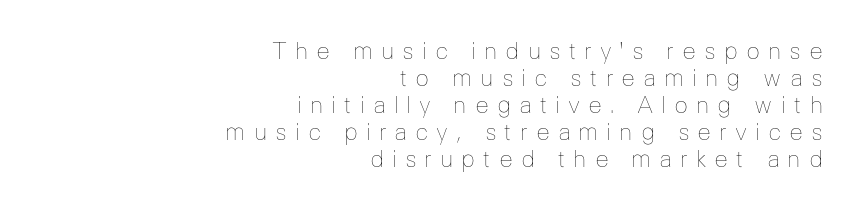
The image shows 23 px text type, upright; set right-aligned, line spacing 1.17x, unusually wide letter spacing (+0.34 em), not underlined.
